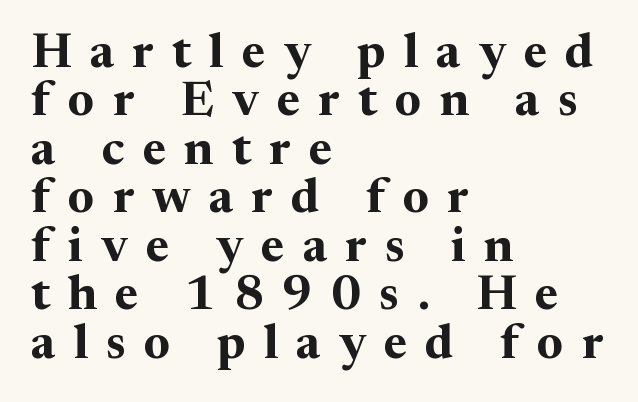
{"serif": "yes", "italic": "no", "bold": "yes", "weight": "bold", "width": "normal", "stroke_contrast": "medium", "x_height": "medium", "monospaced": "no", "underline": "no", "align": "left", "line_spacing": "tight", "line_spacing_ratio": 1.01, "letter_spacing": "wide", "letter_spacing_em": 0.38, "glyph_px": 48}
